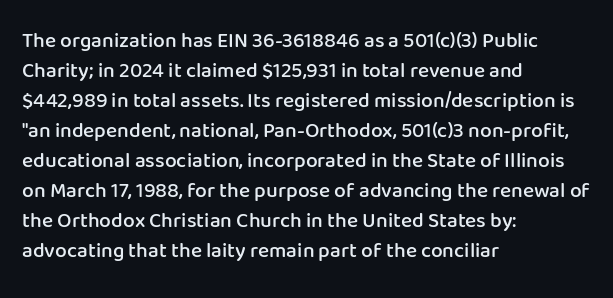
Q: Is the text bold? A: Semi-bold.
Q: Is the text italic (slanted)? A: No, it is upright.
Q: Is the text underlined? A: No.
Q: How is the paragraph aligned? A: Left-aligned.
Q: Is the spacing between letters normal or unusually wide? A: Normal.
Q: Is the spacing between lines tight, normal or loose? A: Normal.
